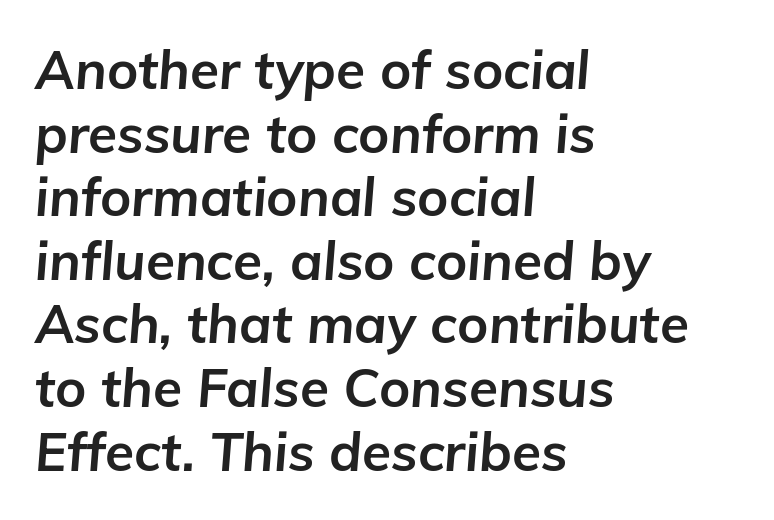
The image shows 53 px bold type, italic (leaning right); set left-aligned, line spacing 1.2x, normal letter spacing, not underlined; low stroke contrast and a medium x-height.
